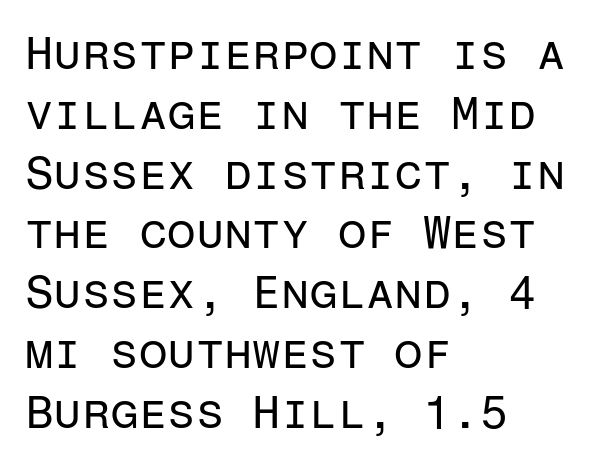
Q: Is the text bold? A: No.
Q: Is the text italic (slanted)? A: No, it is upright.
Q: Is the typeface a serif or a sans-serif typeface? A: Sans-serif.
Q: Is the text underlined? A: No.
Q: How is the paragraph aligned? A: Left-aligned.
Q: Is the spacing between letters normal or unusually wide? A: Normal.
Q: Is the spacing between lines tight, normal or loose? A: Normal.
Q: Width (condensed, normal, or wide)? A: Normal.
Q: Stroke contrast? A: Low.
Q: x-height? A: Medium.
Q: Monospaced? A: Yes.
